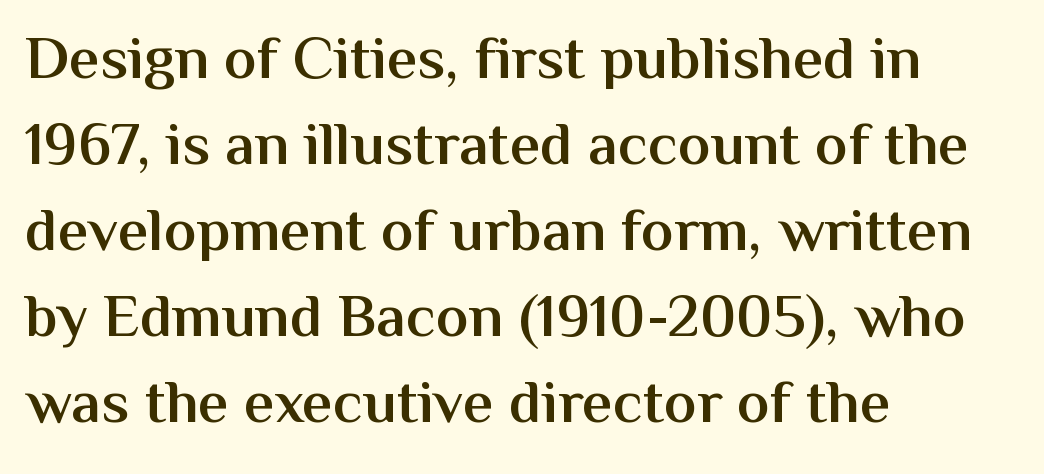
Q: Is the text bold? A: Semi-bold.
Q: Is the text italic (slanted)? A: No, it is upright.
Q: Is the typeface a serif or a sans-serif typeface? A: Sans-serif.
Q: Is the text underlined? A: No.
Q: How is the paragraph aligned? A: Left-aligned.
Q: Is the spacing between letters normal or unusually wide? A: Normal.
Q: Is the spacing between lines tight, normal or loose? A: Normal.
Q: Width (condensed, normal, or wide)? A: Normal.
Q: Stroke contrast? A: Medium.
Q: x-height? A: Medium.
Q: Monospaced? A: No.
